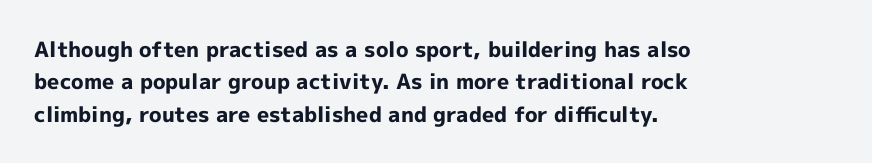
Q: Is the text bold? A: Yes.
Q: Is the text italic (slanted)? A: No, it is upright.
Q: Is the text underlined? A: No.
Q: How is the paragraph aligned? A: Left-aligned.
Q: Is the spacing between letters normal or unusually wide? A: Normal.
Q: Is the spacing between lines tight, normal or loose? A: Normal.
